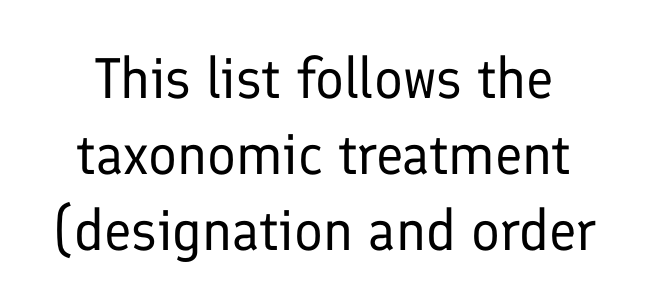
Classification — sans serif. Think of a printed novel: that variable character pitch is what you see here. Students, note that the glyphs here touch the page at normal intervals. Caption: face not bold, strokes unweighted.
